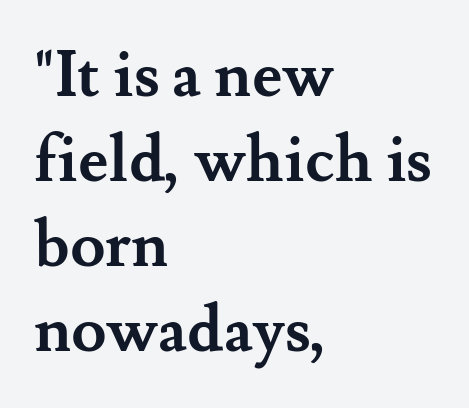
Q: Is the text bold? A: Yes.
Q: Is the text italic (slanted)? A: No, it is upright.
Q: Is the typeface a serif or a sans-serif typeface? A: Serif.
Q: Is the text underlined? A: No.
Q: How is the paragraph aligned? A: Left-aligned.
Q: Is the spacing between letters normal or unusually wide? A: Normal.
Q: Is the spacing between lines tight, normal or loose? A: Normal.
Q: Width (condensed, normal, or wide)? A: Normal.
Q: Stroke contrast? A: Medium.
Q: x-height? A: Small.
Q: Monospaced? A: No.
